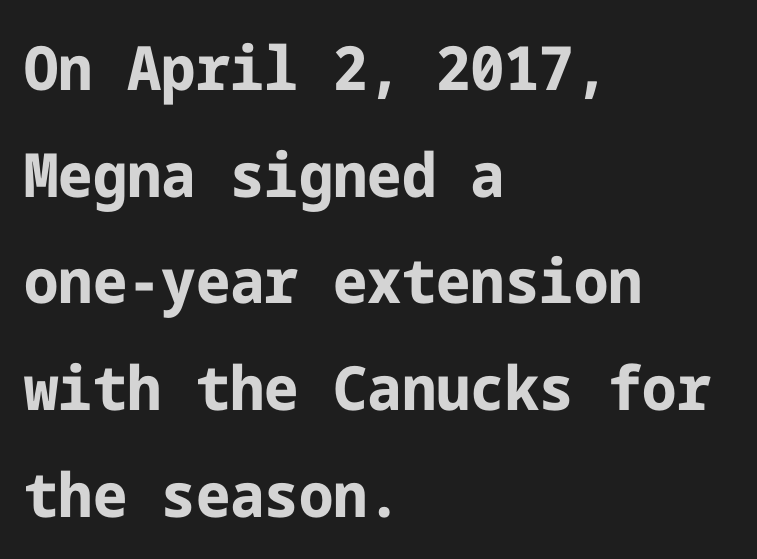
{"serif": "no", "italic": "no", "bold": "yes", "weight": "bold", "width": "normal", "stroke_contrast": "low", "x_height": "medium", "underline": "no", "align": "left", "line_spacing_ratio": 1.75, "letter_spacing": "normal", "letter_spacing_em": 0.0, "glyph_px": 61}
